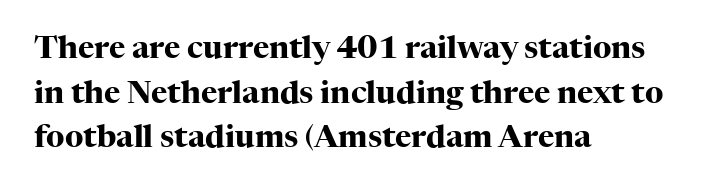
Casual observation: everything's shoved over to the left. The lettering stays uniformly vertical, giving the passage a roman look. Little horizontal feet cap the strokes, marking this as serif type. Heavy, bold letterforms. Here the designer chose a conventional face with non-uniform glyph widths. The foot of each line stays bare and open.
